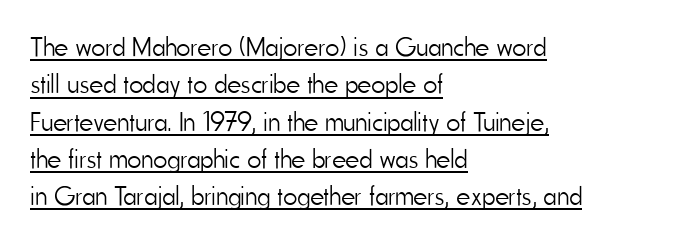
{"italic": "no", "bold": "no", "underline": "yes", "align": "left", "line_spacing": "normal", "line_spacing_ratio": 1.38, "letter_spacing": "normal", "letter_spacing_em": 0.0, "glyph_px": 27}
